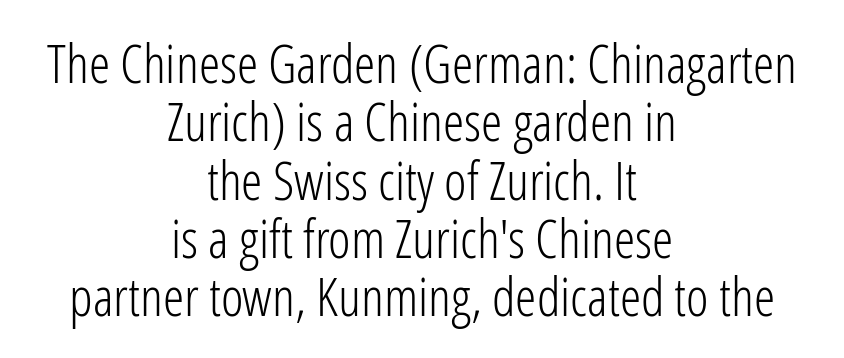
How would I describe the line gaps? Narrow and economical. Centered paragraph, ragged on both sides. Every stem runs plumb, perpendicular to the baseline. Each letter's strokes conclude bluntly, with no projecting serifs. Nobody touched the tracking dial on this one. You could not count columns in this text — the font is proportionally spaced.
